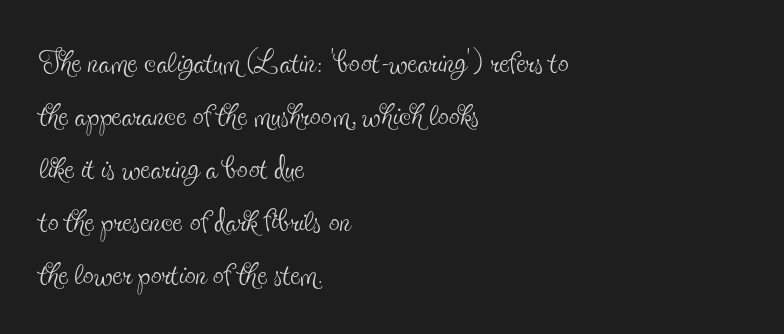
Q: Is the text bold? A: No.
Q: Is the typeface a serif or a sans-serif typeface? A: Serif.
Q: Is the text underlined? A: No.
Q: How is the paragraph aligned? A: Left-aligned.
Q: Is the spacing between letters normal or unusually wide? A: Normal.
Q: Width (condensed, normal, or wide)? A: Condensed.
Q: x-height? A: Small.
Q: Monospaced? A: No.
